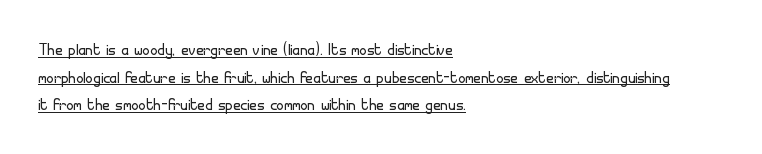
{"italic": "no", "bold": "no", "underline": "yes", "align": "left", "line_spacing": "normal", "line_spacing_ratio": 1.32, "letter_spacing": "normal", "letter_spacing_em": 0.0, "glyph_px": 21}
